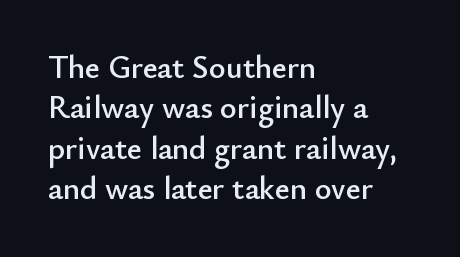
Q: Is the text italic (slanted)? A: No, it is upright.
Q: Is the typeface a serif or a sans-serif typeface? A: Sans-serif.
Q: Is the text underlined? A: No.
Q: How is the paragraph aligned? A: Left-aligned.
Q: Is the spacing between letters normal or unusually wide? A: Normal.
Q: Is the spacing between lines tight, normal or loose? A: Normal.
Q: Width (condensed, normal, or wide)? A: Normal.
Q: Stroke contrast? A: Low.
Q: x-height? A: Small.
Q: Monospaced? A: No.
